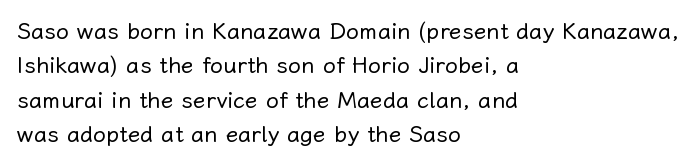
The image shows 23 px text type, upright; set left-aligned, normal line spacing (1.5x), normal letter spacing, not underlined.
